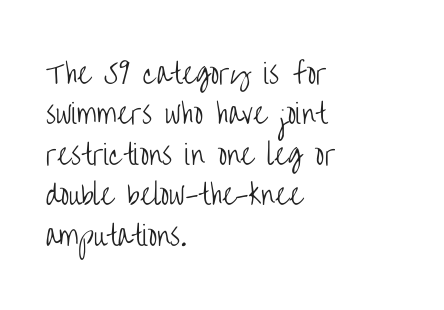
{"italic": "no", "bold": "no", "underline": "no", "align": "left", "line_spacing": "normal", "line_spacing_ratio": 1.5, "letter_spacing": "normal", "letter_spacing_em": 0.0, "glyph_px": 27}
